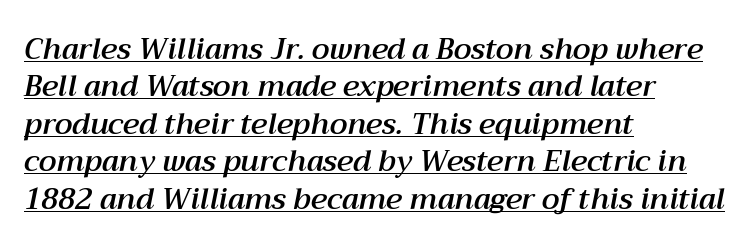
The type is set solid horizontally, with unmodified tracking. Which margin do the lines hug? The left one — the right edge is uneven. Each new line begins a customary step beneath the previous one. These lines are rendered in a variable-pitch font.
